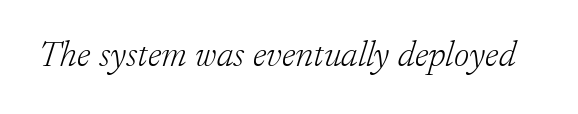
The image shows 37 px light serif type, italic (leaning right); set normal letter spacing, not underlined; low stroke contrast and a small x-height.
